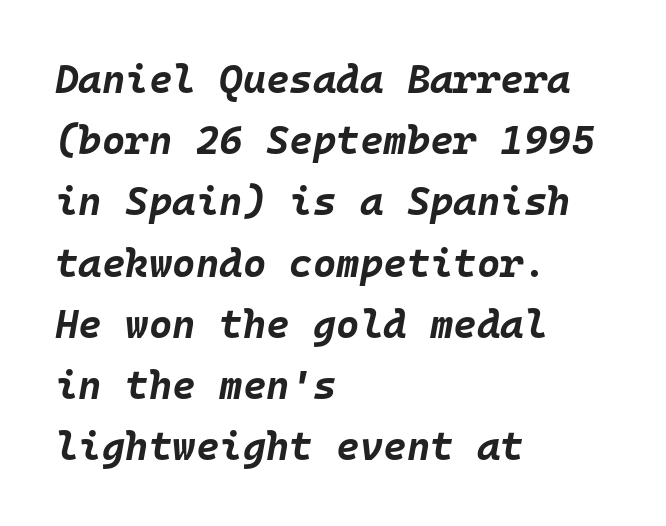
{"italic": "yes", "lean": "right", "slant_degrees": 10, "bold": "yes", "weight": "bold", "width": "normal", "stroke_contrast": "low", "x_height": "large", "monospaced": "yes", "underline": "no", "align": "left", "line_spacing": "normal", "line_spacing_ratio": 1.53, "letter_spacing": "normal", "letter_spacing_em": 0.0, "glyph_px": 40}
